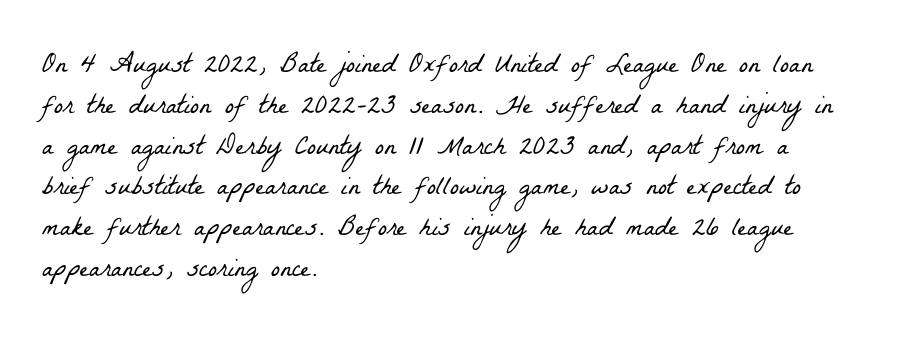
{"bold": "no", "underline": "no", "align": "left", "line_spacing": "normal", "line_spacing_ratio": 1.51, "letter_spacing": "normal", "letter_spacing_em": 0.0, "glyph_px": 27}
